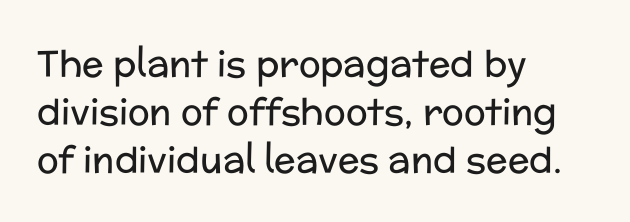
Q: Is the text bold? A: No.
Q: Is the text italic (slanted)? A: No, it is upright.
Q: Is the typeface a serif or a sans-serif typeface? A: Sans-serif.
Q: Is the text underlined? A: No.
Q: How is the paragraph aligned? A: Left-aligned.
Q: Is the spacing between letters normal or unusually wide? A: Normal.
Q: Is the spacing between lines tight, normal or loose? A: Normal.
Q: Width (condensed, normal, or wide)? A: Normal.
Q: Stroke contrast? A: Low.
Q: x-height? A: Medium.
Q: Monospaced? A: No.
